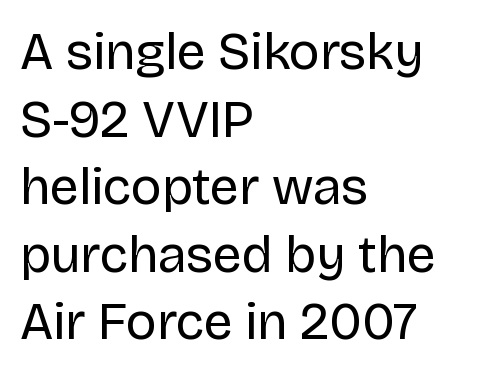
{"serif": "no", "italic": "no", "bold": "no", "weight": "regular", "width": "normal", "stroke_contrast": "low", "x_height": "large", "monospaced": "no", "underline": "no", "align": "left", "line_spacing": "normal", "line_spacing_ratio": 1.3, "letter_spacing": "normal", "letter_spacing_em": 0.0, "glyph_px": 52}
